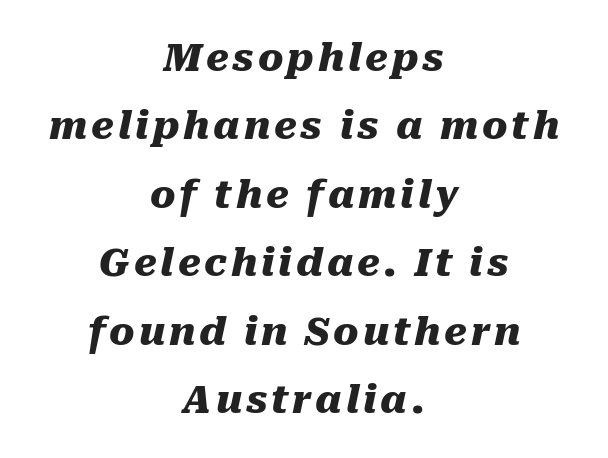
{"italic": "yes", "lean": "right", "slant_degrees": 10, "bold": "yes", "weight": "heavy", "width": "normal", "stroke_contrast": "medium", "x_height": "medium", "monospaced": "no", "underline": "no", "align": "center", "line_spacing_ratio": 1.8, "glyph_px": 38}
